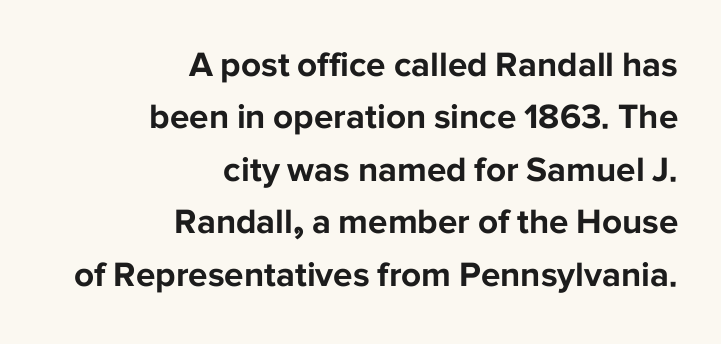
The image shows 35 px bold sans-serif type, upright; set right-aligned, normal line spacing (1.5x), normal letter spacing, not underlined; low stroke contrast and a medium x-height.
